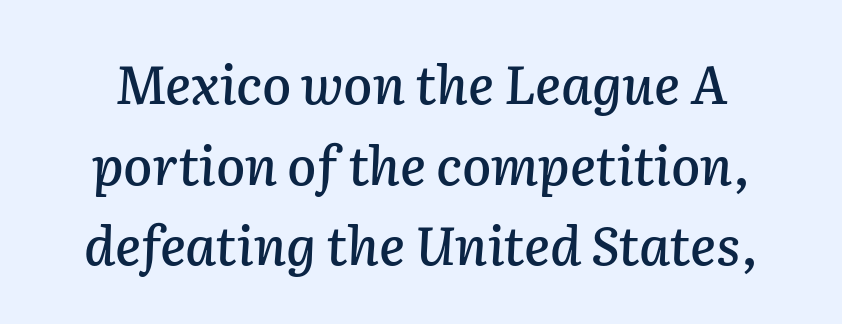
{"italic": "yes", "lean": "right", "slant_degrees": 2, "width": "normal", "stroke_contrast": "low", "x_height": "medium", "monospaced": "no", "underline": "no", "line_spacing": "normal", "line_spacing_ratio": 1.52, "letter_spacing": "normal", "letter_spacing_em": 0.0, "glyph_px": 53}
